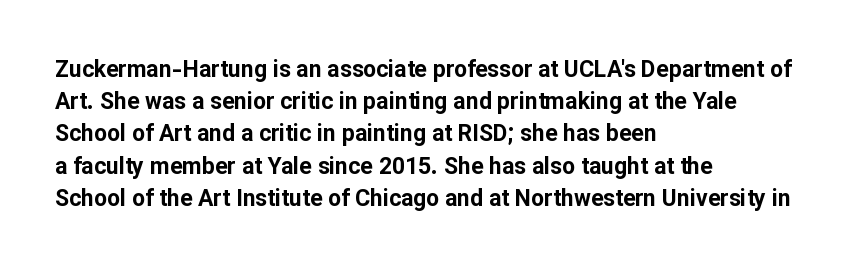
Teacher's note: observe the even left margin — that is flush-left alignment. Tracking here is standard; glyphs follow each other at the usual distance. Horizontal bands of white between lines are of average thickness. Is the type bold? Yes — the strokes are clearly thick and heavy. This is the regular roman posture of the typeface.
